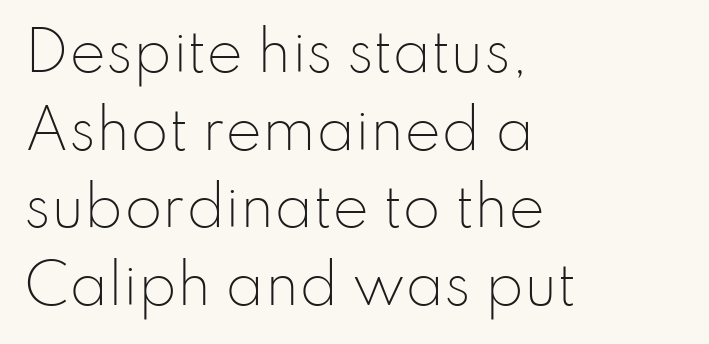
The image shows 55 px light sans-serif type, upright; set left-aligned, normal line spacing (1.41x), normal letter spacing, not underlined; low stroke contrast and a small x-height.
